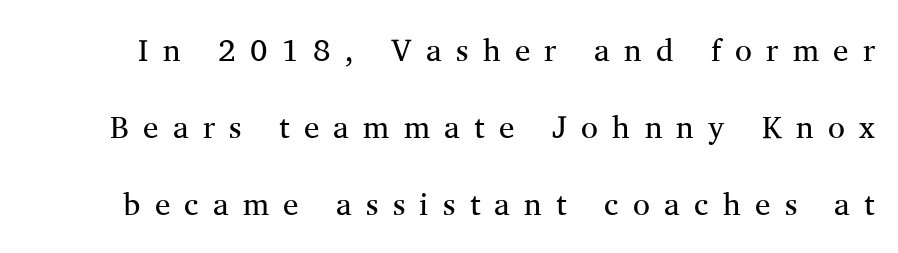
Q: Is the text bold? A: No.
Q: Is the text italic (slanted)? A: No, it is upright.
Q: Is the typeface a serif or a sans-serif typeface? A: Serif.
Q: Is the text underlined? A: No.
Q: Is the spacing between letters normal or unusually wide? A: Unusually wide.
Q: Is the spacing between lines tight, normal or loose? A: Loose.
Q: Width (condensed, normal, or wide)? A: Normal.
Q: Stroke contrast? A: Medium.
Q: x-height? A: Medium.
Q: Monospaced? A: No.
